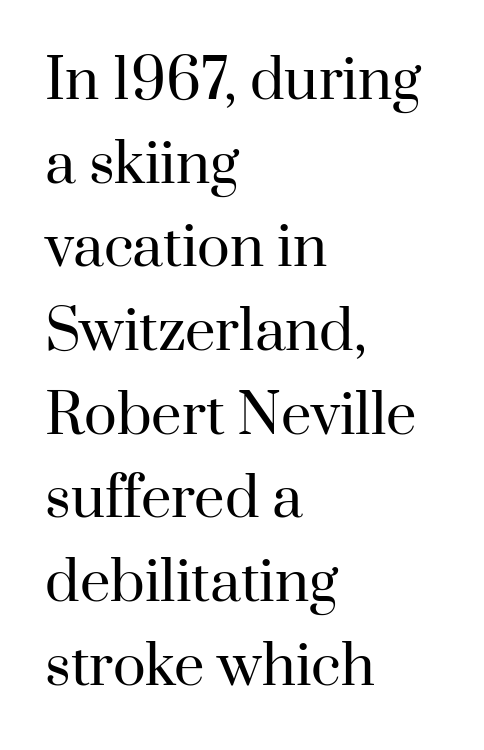
Tall strokes in this sample are plumb rather than angled. These lines stack with their left ends in a neat column. Think of a printed novel: that variable character pitch is what you see here. The letterforms sit at book weight or below.
